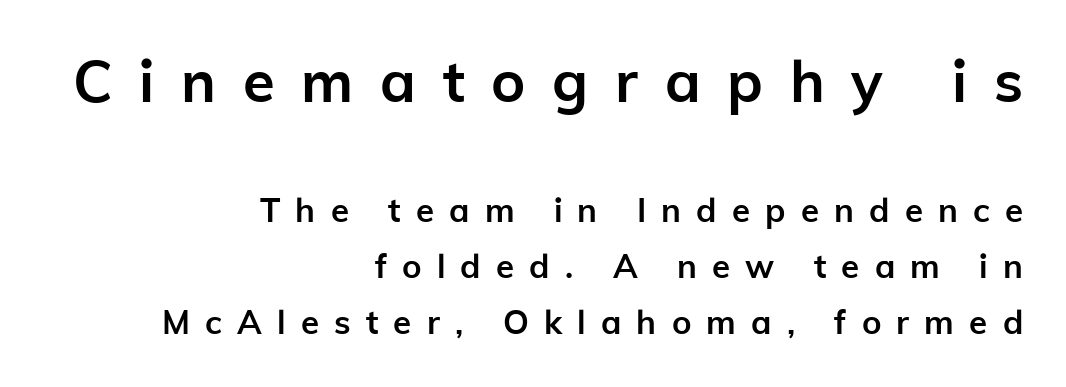
Q: Is the text bold? A: Yes.
Q: Is the text italic (slanted)? A: No, it is upright.
Q: Is the typeface a serif or a sans-serif typeface? A: Sans-serif.
Q: Is the text underlined? A: No.
Q: How is the paragraph aligned? A: Right-aligned.
Q: Is the spacing between letters normal or unusually wide? A: Unusually wide.
Q: Is the spacing between lines tight, normal or loose? A: Normal.
Q: Which block of text is set in a larger size, the first (top) or the second (bottom)? A: The first (top) one.
Q: Width (condensed, normal, or wide)? A: Normal.
Q: Stroke contrast? A: Low.
Q: x-height? A: Medium.
Q: Monospaced? A: No.
